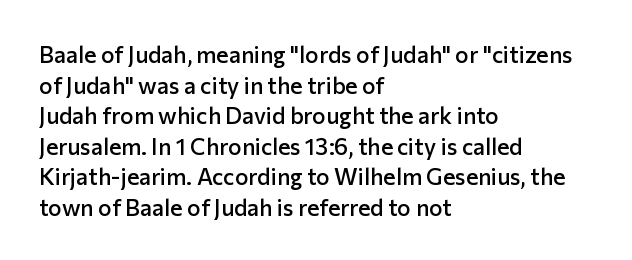
Is there any slant? The stems are plumb. The leading is moderate, giving the passage an even texture. A bit beefed up — I'd call it semibold rather than bold. No word sits above an underline. Characters follow at the spacing the type designer built in. Compared with a centered layout, this one pins lines to the left instead.
